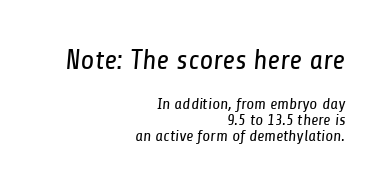
Q: Is the text bold? A: No.
Q: Is the typeface a serif or a sans-serif typeface? A: Sans-serif.
Q: Is the text underlined? A: No.
Q: How is the paragraph aligned? A: Right-aligned.
Q: Is the spacing between letters normal or unusually wide? A: Normal.
Q: Is the spacing between lines tight, normal or loose? A: Tight.
Q: Which block of text is set in a larger size, the first (top) or the second (bottom)? A: The first (top) one.
Q: Width (condensed, normal, or wide)? A: Condensed.
Q: Stroke contrast? A: Low.
Q: x-height? A: Medium.
Q: Monospaced? A: No.
